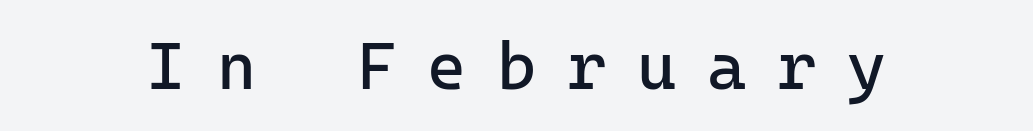
The passage shown has open, widely tracked lettering throughout. Weight: not bold — regular or lighter. Here the designer chose a console-style face with uniform glyph widths. Italic? Not at all — the glyphs are vertical. This is sans-serif lettering, the kind often seen on screens and signage. Each row of text sits above clean, open space.
